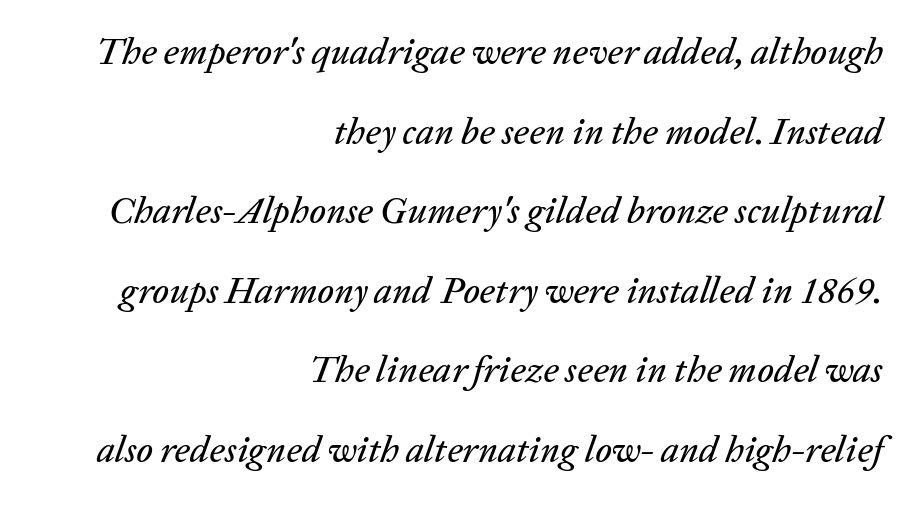
The letters advance in unequal steps, a hallmark of proportional type. The lettering tilts uniformly, giving the passage an italic look. Reading down the column, the eye jumps a long way to each next line. The rag falls on the left side of this text block.
